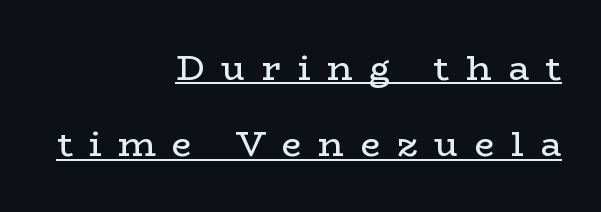
Notice the wide empty band between every row — that's loose leading. Caption: face not bold, strokes unweighted. The rag falls on the left side of this text block. Vertical strokes here are truly vertical.
